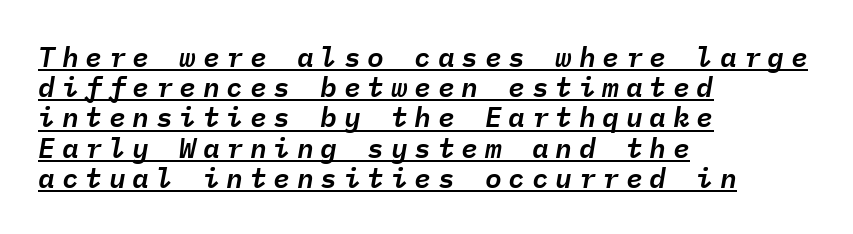
The image shows 28 px text type, italic (leaning right), monospaced; set left-aligned, tight line spacing (1.08x), unusually wide letter spacing (+0.24 em), underlined; low stroke contrast and a medium x-height.
